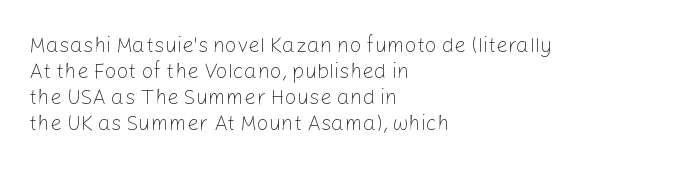
Q: Is the text bold? A: No.
Q: Is the text italic (slanted)? A: No, it is upright.
Q: Is the text underlined? A: No.
Q: How is the paragraph aligned? A: Left-aligned.
Q: Is the spacing between letters normal or unusually wide? A: Normal.
